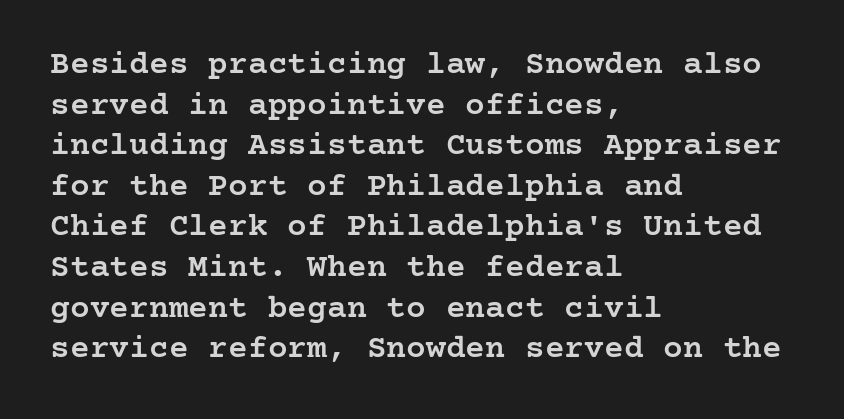
The image shows 33 px semibold serif type, upright; set left-aligned, line spacing 1.23x, normal letter spacing, not underlined; low stroke contrast and a medium x-height.
